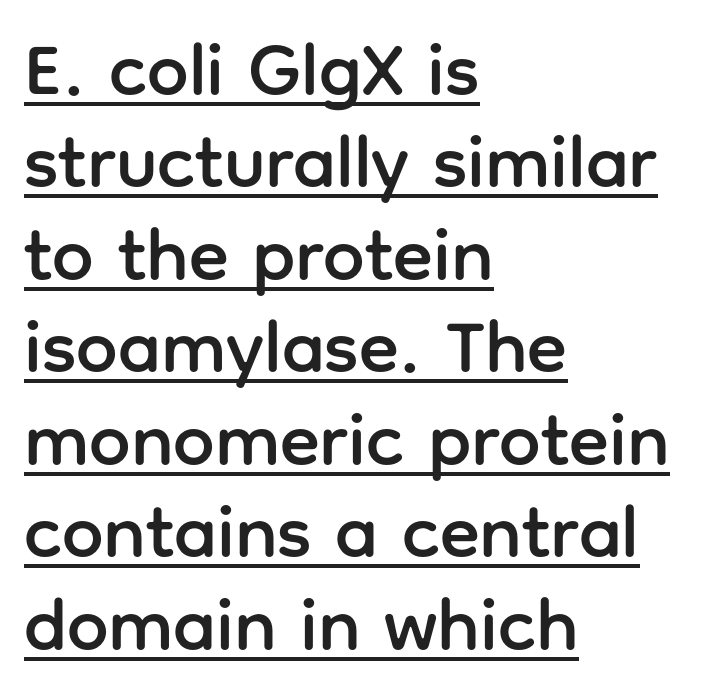
{"serif": "no", "italic": "no", "width": "normal", "stroke_contrast": "low", "x_height": "medium", "monospaced": "no", "underline": "yes", "align": "left", "line_spacing": "normal", "line_spacing_ratio": 1.25, "letter_spacing": "normal", "letter_spacing_em": 0.0, "glyph_px": 74}
